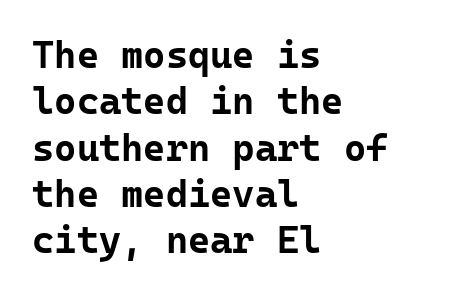
Q: Is the text bold? A: Yes.
Q: Is the text italic (slanted)? A: No, it is upright.
Q: Is the typeface a serif or a sans-serif typeface? A: Sans-serif.
Q: Is the text underlined? A: No.
Q: How is the paragraph aligned? A: Left-aligned.
Q: Is the spacing between letters normal or unusually wide? A: Normal.
Q: Width (condensed, normal, or wide)? A: Normal.
Q: Stroke contrast? A: Low.
Q: x-height? A: Medium.
Q: Monospaced? A: Yes.
